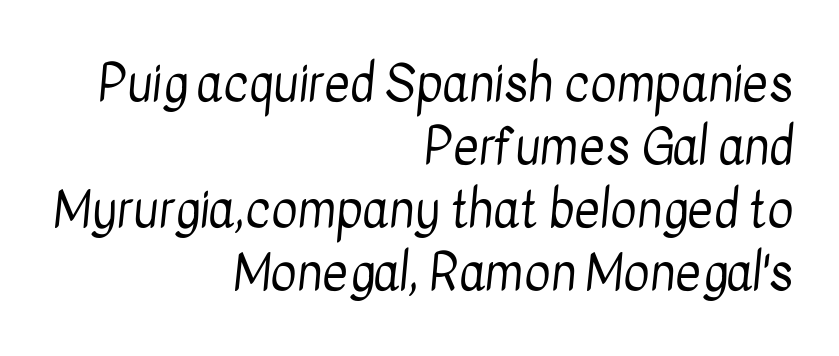
The image shows 50 px regular-weight, condensed sans-serif type; set right-aligned, normal line spacing (1.26x), normal letter spacing, not underlined; low stroke contrast and a medium x-height.
